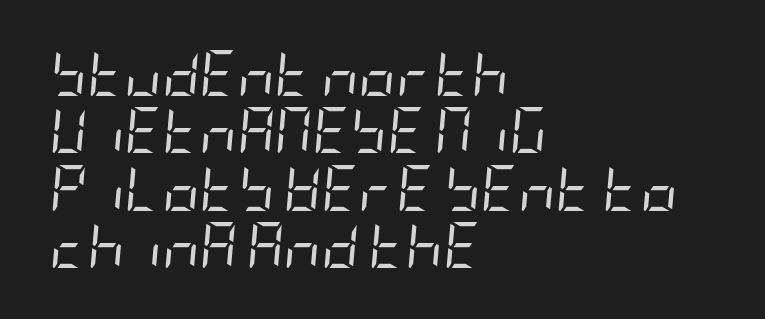
The lettering tilts uniformly, giving the passage an italic look. Line spacing here is normal. Heft: none added — not bold. Inter-character spacing is left at the font's built-in metrics. Clear beneath every line of the passage. In CSS terms this would be text-align: left.
